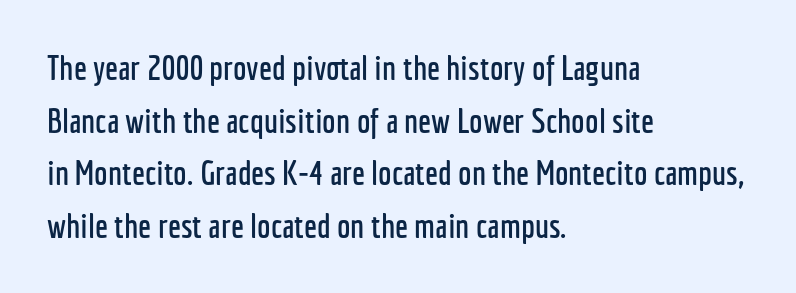
Q: Is the text italic (slanted)? A: No, it is upright.
Q: Is the typeface a serif or a sans-serif typeface? A: Sans-serif.
Q: Is the text underlined? A: No.
Q: How is the paragraph aligned? A: Left-aligned.
Q: Is the spacing between letters normal or unusually wide? A: Normal.
Q: Is the spacing between lines tight, normal or loose? A: Normal.
Q: Width (condensed, normal, or wide)? A: Condensed.
Q: Stroke contrast? A: Low.
Q: x-height? A: Medium.
Q: Monospaced? A: No.
